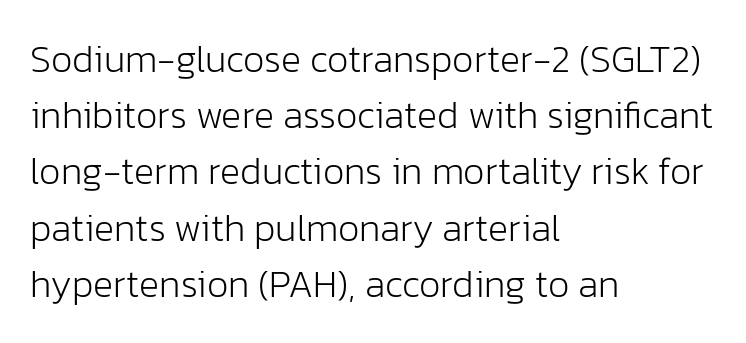
Bold? No — there's no thickening of the strokes. A typesetter would call this proportional, since set widths differ per character. Unmarked baselines from the first word to the last. Line spacing here is normal. Every character sits straight up, as roman type does. The rag falls on the right side of this text block.
